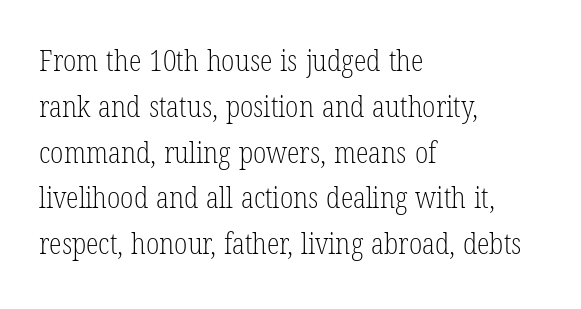
Q: Is the text bold? A: No.
Q: Is the text italic (slanted)? A: No, it is upright.
Q: Is the typeface a serif or a sans-serif typeface? A: Serif.
Q: Is the text underlined? A: No.
Q: How is the paragraph aligned? A: Left-aligned.
Q: Is the spacing between letters normal or unusually wide? A: Normal.
Q: Is the spacing between lines tight, normal or loose? A: Normal.
Q: Width (condensed, normal, or wide)? A: Condensed.
Q: Stroke contrast? A: Low.
Q: x-height? A: Medium.
Q: Monospaced? A: No.
